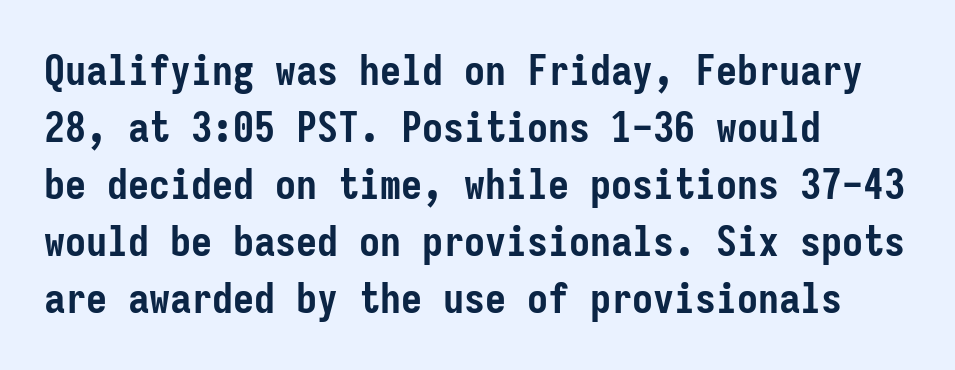
{"serif": "no", "italic": "no", "bold": "yes", "weight": "semibold", "width": "condensed", "stroke_contrast": "low", "x_height": "medium", "monospaced": "yes", "underline": "no", "align": "left", "line_spacing": "normal", "line_spacing_ratio": 1.36, "letter_spacing": "normal", "letter_spacing_em": 0.0, "glyph_px": 42}
